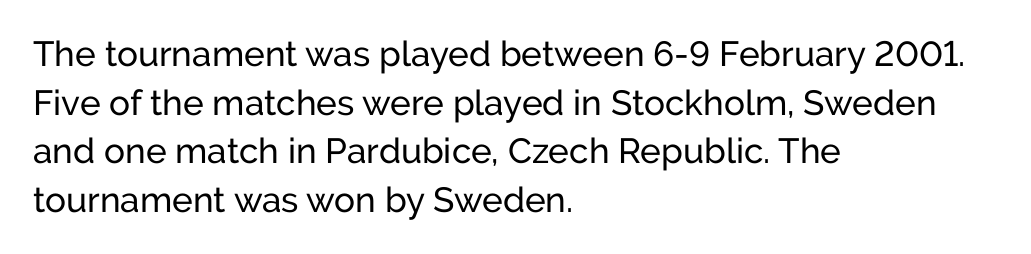
What's the leading like? Ordinary, nothing unusual. Clear beneath every line of the passage. Font category for this specimen: sans-serif. The paragraph shown leans on its left margin. Each letter keeps its own natural width here, so spacing adapts to shape. This rendering leaves character spacing at its baseline value.
